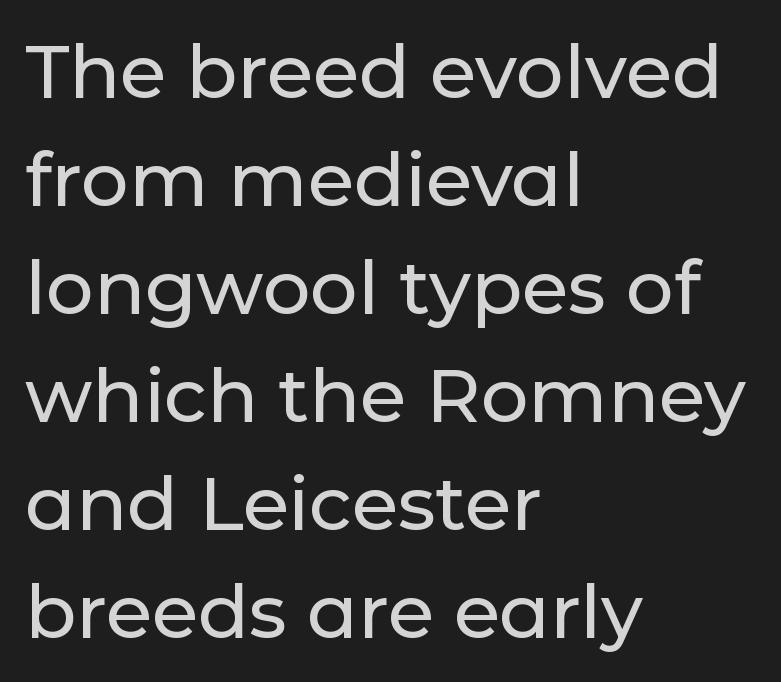
Q: Is the text italic (slanted)? A: No, it is upright.
Q: Is the typeface a serif or a sans-serif typeface? A: Sans-serif.
Q: Is the text underlined? A: No.
Q: How is the paragraph aligned? A: Left-aligned.
Q: Is the spacing between letters normal or unusually wide? A: Normal.
Q: Is the spacing between lines tight, normal or loose? A: Normal.
Q: Width (condensed, normal, or wide)? A: Normal.
Q: Stroke contrast? A: Low.
Q: x-height? A: Medium.
Q: Monospaced? A: No.
